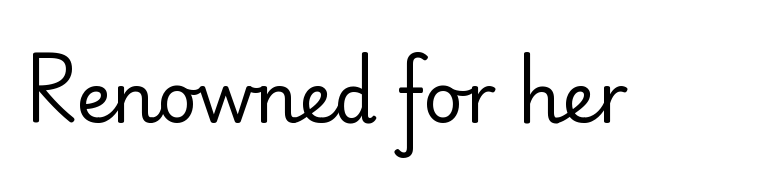
Weight: regular or lighter. Quick note: underline off. No italicization has been applied; the sample stays upright. The type family on display is of the sans-serif kind.
